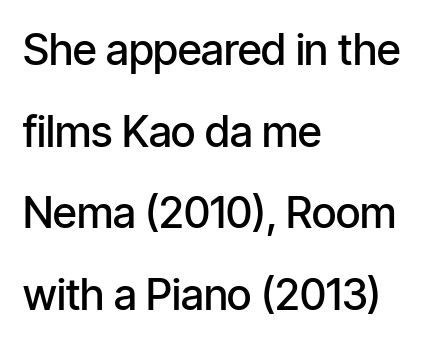
Q: Is the text bold? A: Semi-bold.
Q: Is the text italic (slanted)? A: No, it is upright.
Q: Is the typeface a serif or a sans-serif typeface? A: Sans-serif.
Q: Is the text underlined? A: No.
Q: How is the paragraph aligned? A: Left-aligned.
Q: Is the spacing between letters normal or unusually wide? A: Normal.
Q: Is the spacing between lines tight, normal or loose? A: Loose.
Q: Width (condensed, normal, or wide)? A: Condensed.
Q: Stroke contrast? A: Low.
Q: x-height? A: Medium.
Q: Monospaced? A: No.
